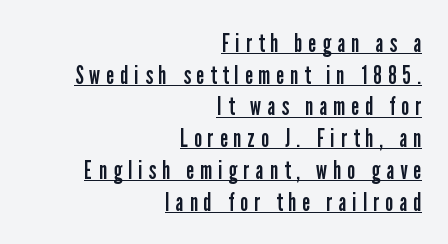
{"italic": "no", "bold": "no", "underline": "yes", "align": "right", "line_spacing": "normal", "line_spacing_ratio": 1.27, "letter_spacing": "wide", "letter_spacing_em": 0.25, "glyph_px": 25}
